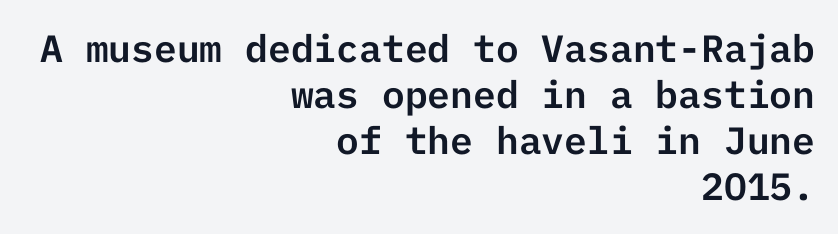
Q: Is the text italic (slanted)? A: No, it is upright.
Q: Is the typeface a serif or a sans-serif typeface? A: Sans-serif.
Q: Is the text underlined? A: No.
Q: How is the paragraph aligned? A: Right-aligned.
Q: Is the spacing between letters normal or unusually wide? A: Normal.
Q: Width (condensed, normal, or wide)? A: Normal.
Q: Stroke contrast? A: Low.
Q: x-height? A: Medium.
